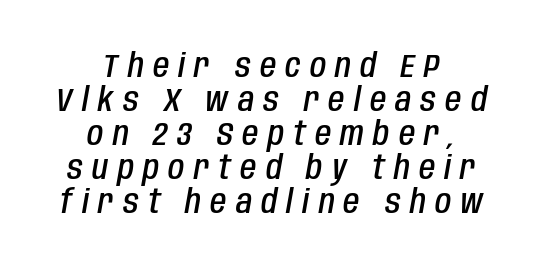
Q: Is the text bold? A: Semi-bold.
Q: Is the text italic (slanted)? A: Yes, it leans right by about 10 degrees.
Q: Is the text underlined? A: No.
Q: How is the paragraph aligned? A: Centered.
Q: Is the spacing between letters normal or unusually wide? A: Unusually wide.
Q: Is the spacing between lines tight, normal or loose? A: Tight.
Q: Width (condensed, normal, or wide)? A: Condensed.
Q: Stroke contrast? A: Low.
Q: x-height? A: Large.
Q: Monospaced? A: No.
